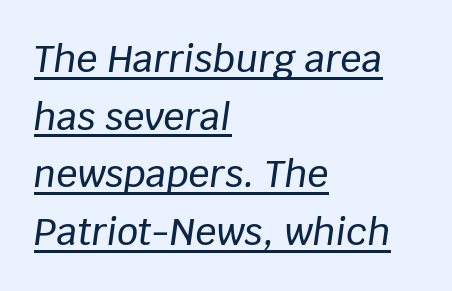
The image shows 37 px text type, italic (leaning right); set left-aligned, normal line spacing (1.56x), normal letter spacing, underlined; low stroke contrast and a large x-height.
